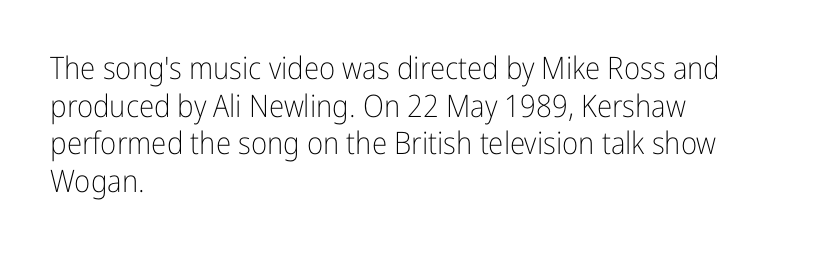
Q: Is the text bold? A: No.
Q: Is the text italic (slanted)? A: No, it is upright.
Q: Is the typeface a serif or a sans-serif typeface? A: Sans-serif.
Q: Is the text underlined? A: No.
Q: How is the paragraph aligned? A: Left-aligned.
Q: Is the spacing between letters normal or unusually wide? A: Normal.
Q: Width (condensed, normal, or wide)? A: Condensed.
Q: Stroke contrast? A: Low.
Q: x-height? A: Medium.
Q: Monospaced? A: No.
